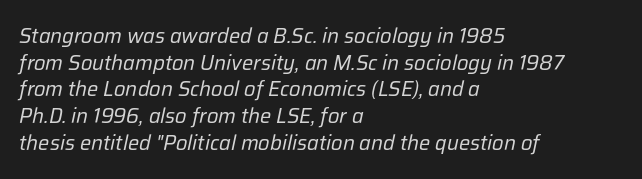
The image shows 21 px text type, italic (leaning right); set left-aligned, normal line spacing (1.27x), normal letter spacing, not underlined.
